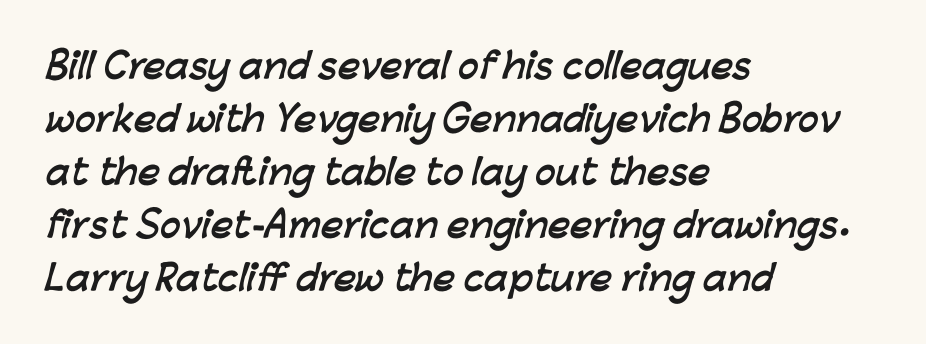
The image shows 34 px semibold sans-serif type; set left-aligned, normal line spacing (1.56x), normal letter spacing, not underlined; low stroke contrast and a medium x-height.
